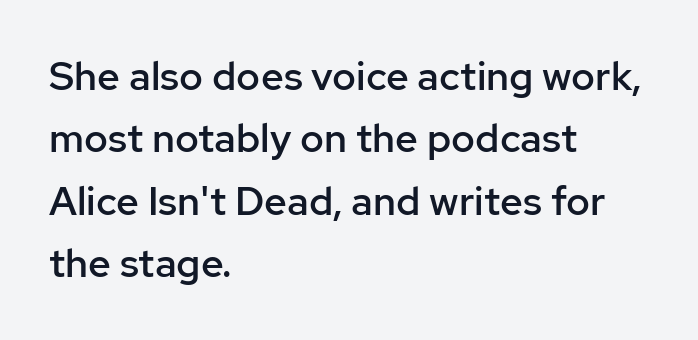
Do the characters align in a grid? No, the font is proportional. Serifs: no, the terminals of the letterforms are clean. As a designer I'd log this as weight 600, semibold. Every stem runs plumb, perpendicular to the baseline.
